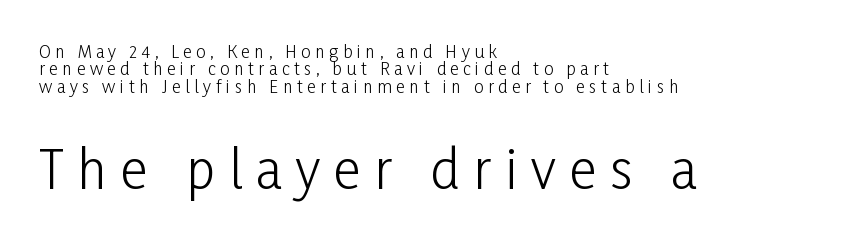
{"serif": "no", "italic": "no", "bold": "no", "weight": "light", "width": "condensed", "stroke_contrast": "low", "x_height": "medium", "monospaced": "no", "underline": "no", "align": "left", "line_spacing": "tight", "line_spacing_ratio": 1.02, "letter_spacing": "wide", "letter_spacing_em": 0.27, "larger_block": "second", "size_ratio": 3.06, "glyph_px": 52}
